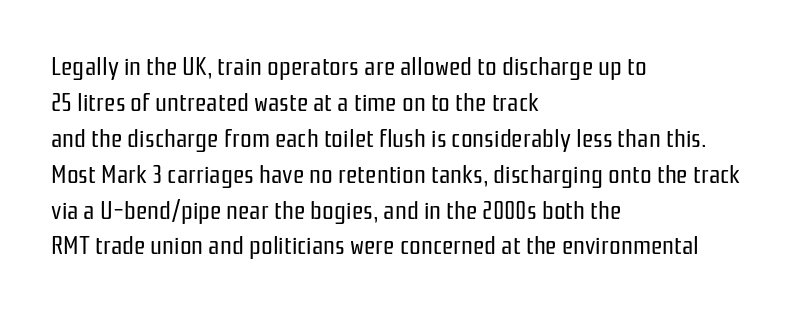
Q: Is the text bold? A: No.
Q: Is the text italic (slanted)? A: No, it is upright.
Q: Is the text underlined? A: No.
Q: How is the paragraph aligned? A: Left-aligned.
Q: Is the spacing between letters normal or unusually wide? A: Normal.
Q: Is the spacing between lines tight, normal or loose? A: Normal.
